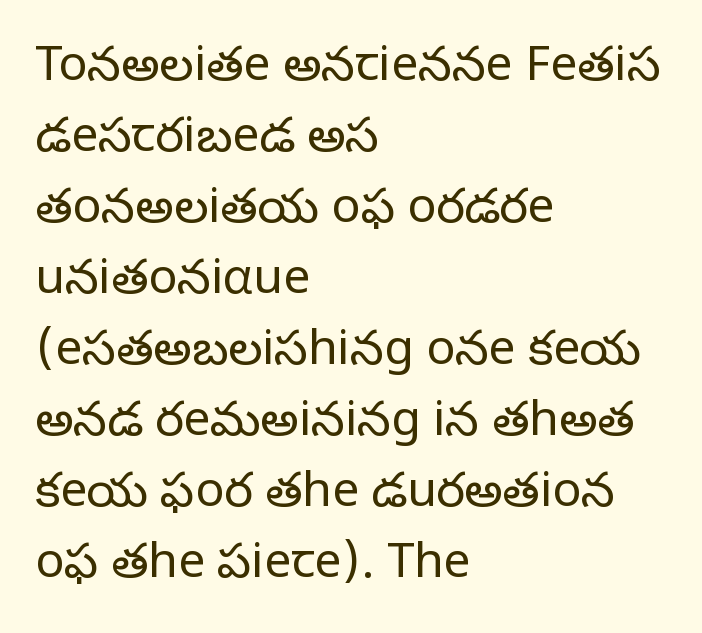
The image shows 48 px regular-weight serif type, upright; set left-aligned, normal line spacing (1.48x), normal letter spacing, not underlined; low stroke contrast and a large x-height.
